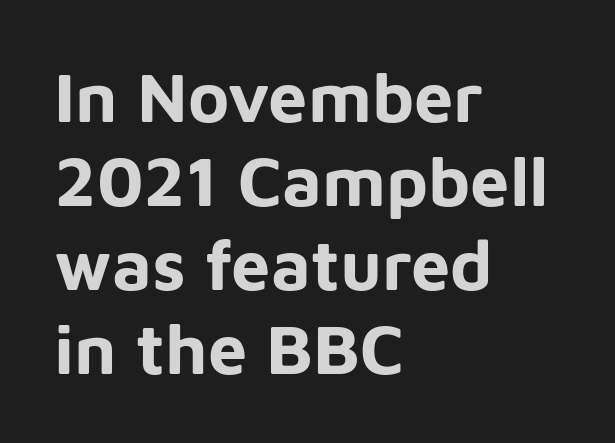
The image shows 70 px bold sans-serif type, upright; set left-aligned, line spacing 1.2x, normal letter spacing, not underlined; low stroke contrast and a medium x-height.
